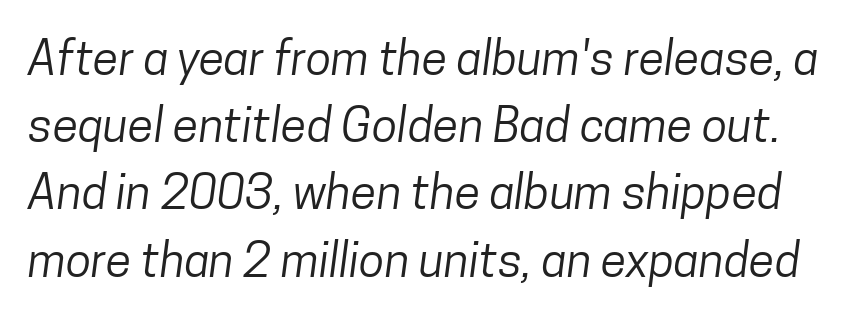
Classification — sans serif. This reads as an unemphasized weight, regular at the heaviest. Interline gaps are of average width in this sample. What stands out about the letter spacing? Nothing — it is the standard amount. Looks like regular typesetting: each glyph gets only the width it needs. Underlining? Definitely not there.
